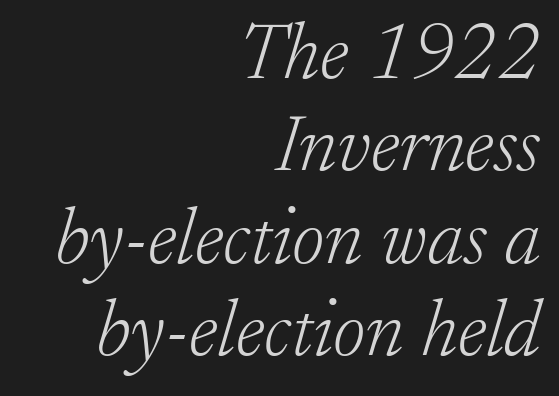
The image shows 79 px light serif type, italic (leaning right); set right-aligned, line spacing 1.17x, normal letter spacing, not underlined; low stroke contrast and a small x-height.
